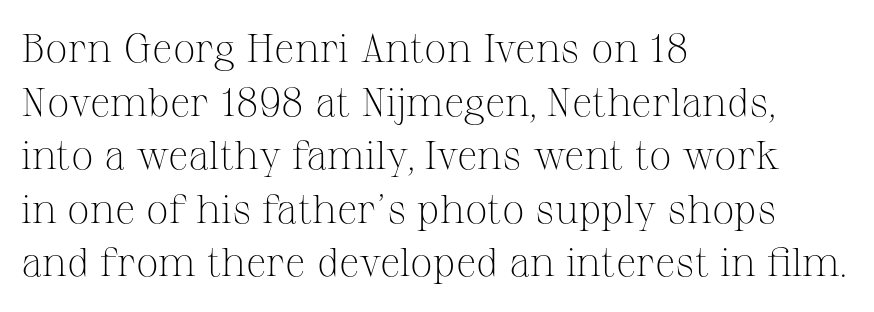
{"serif": "yes", "italic": "no", "bold": "no", "weight": "light", "width": "normal", "stroke_contrast": "medium", "x_height": "medium", "monospaced": "no", "underline": "no", "align": "left", "line_spacing": "normal", "line_spacing_ratio": 1.34, "letter_spacing": "normal", "letter_spacing_em": 0.0, "glyph_px": 40}
